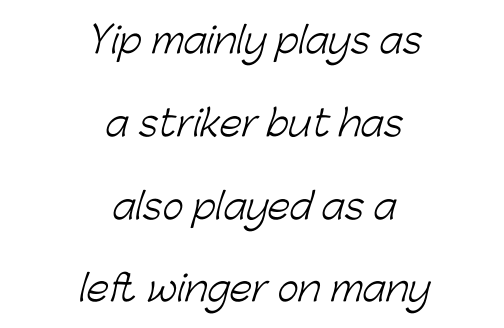
The tracking reads as untouched default to a designer's eye. This sample has the flowing, uneven cadence of proportional lettering. Ink coverage per letter is moderate at most. Bare-footed words on every line. These lines stack symmetrically, like a column narrowing and widening about its center. Look at the bottom of the vertical strokes: they stop flat, with no serifs.
